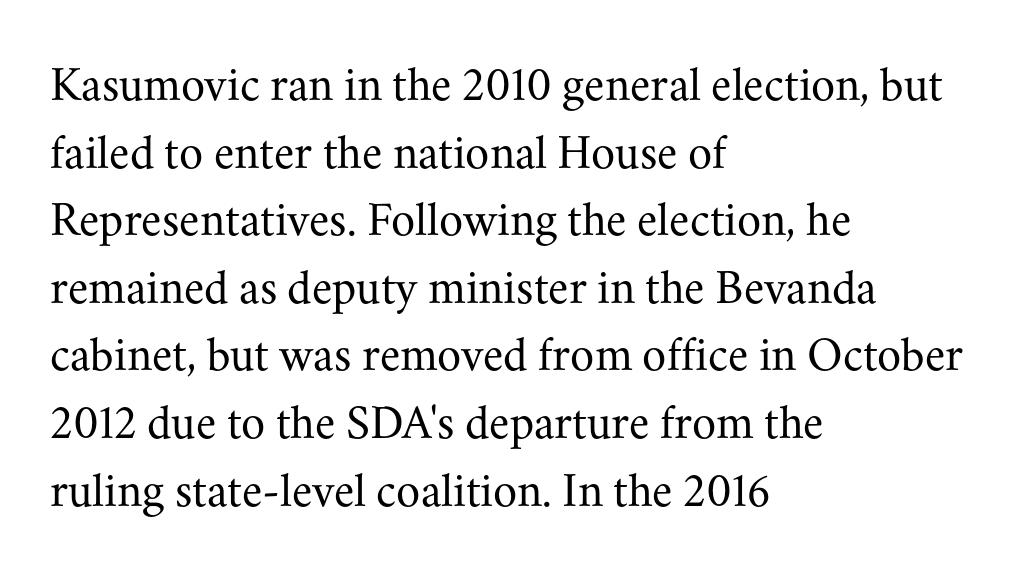
{"serif": "yes", "italic": "no", "bold": "no", "weight": "regular", "width": "normal", "stroke_contrast": "medium", "x_height": "small", "monospaced": "no", "underline": "no", "align": "left", "line_spacing": "normal", "line_spacing_ratio": 1.38, "letter_spacing": "normal", "letter_spacing_em": 0.0, "glyph_px": 49}
